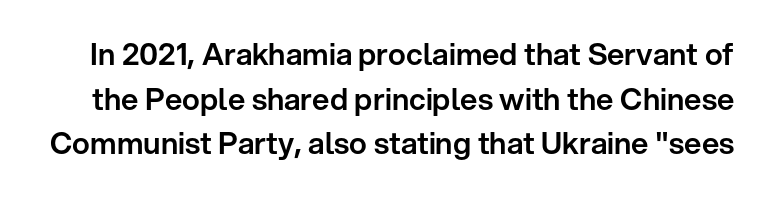
The image shows 30 px sans-serif type, upright; set normal line spacing (1.49x), normal letter spacing, not underlined; low stroke contrast and a medium x-height.
